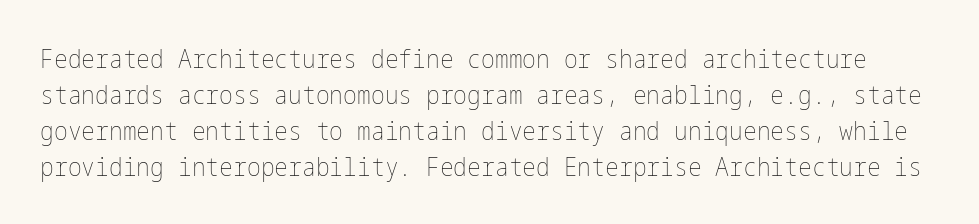
The image shows 26 px text type, upright; set normal line spacing (1.38x), normal letter spacing, not underlined.
